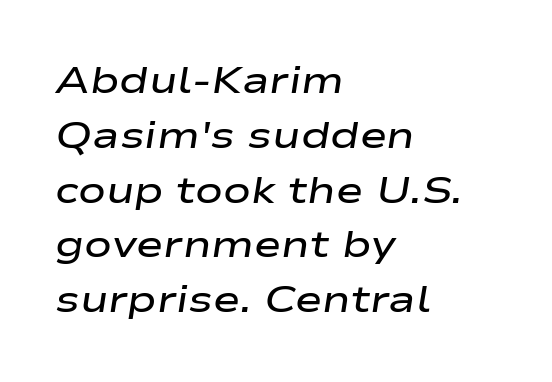
{"italic": "yes", "lean": "right", "slant_degrees": 9, "bold": "semi", "weight": "semibold", "width": "wide", "stroke_contrast": "low", "x_height": "medium", "monospaced": "no", "underline": "no", "align": "left", "line_spacing": "normal", "line_spacing_ratio": 1.48, "letter_spacing": "normal", "letter_spacing_em": 0.0, "glyph_px": 37}
